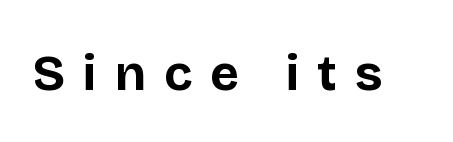
Unmarked baselines from the first word to the last. Think of a printed novel: that variable character pitch is what you see here. Heavy-handed strokes throughout: this text is bold. A typesetter would call this heavily tracked-out type. In terms of letterform style, serifs are entirely absent.
